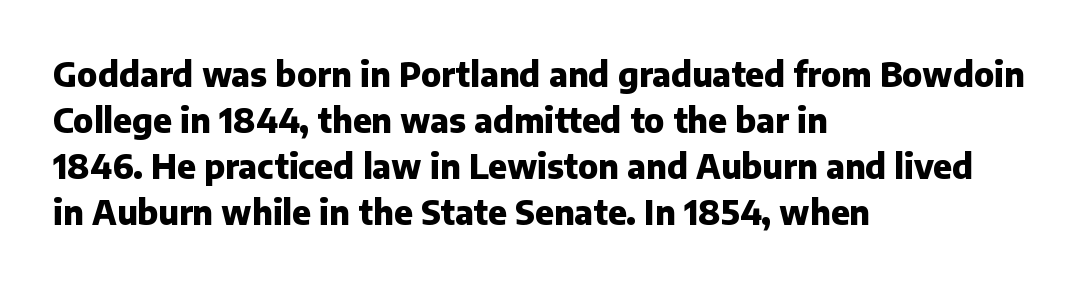
The image shows 33 px heavy sans-serif type, upright; set left-aligned, normal line spacing (1.39x), normal letter spacing, not underlined; low stroke contrast and a medium x-height.
